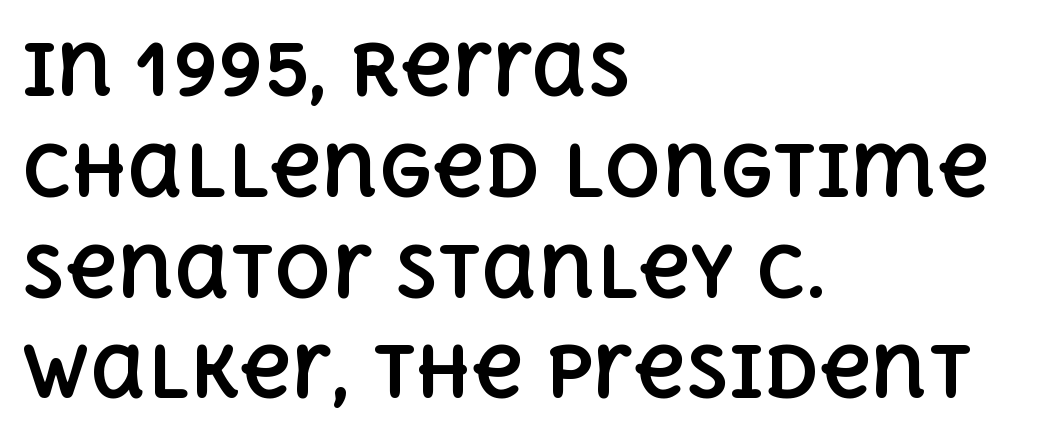
The image shows 71 px bold type, upright; set left-aligned, normal line spacing (1.42x), normal letter spacing, not underlined; a large x-height.
